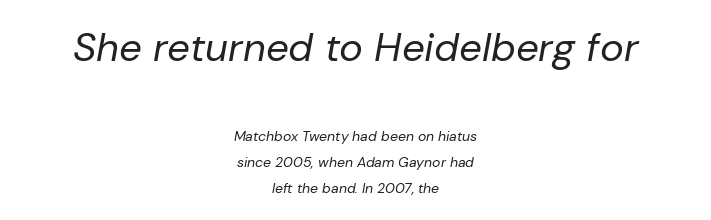
Nobody touched the tracking dial on this one. The rendering shrinks the type as you move from the upper chunk to the lower. This sample has the flowing, uneven cadence of proportional lettering. The strip under each line holds only bare page. Every character sits at an angle, as italics do.
